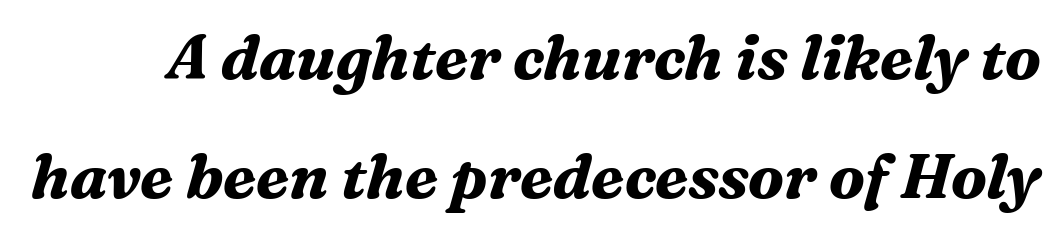
{"serif": "yes", "italic": "yes", "lean": "right", "slant_degrees": 16, "bold": "yes", "weight": "bold", "width": "normal", "stroke_contrast": "medium", "x_height": "medium", "monospaced": "no", "underline": "no", "line_spacing": "loose", "line_spacing_ratio": 1.92, "letter_spacing": "normal", "letter_spacing_em": 0.0, "glyph_px": 62}
